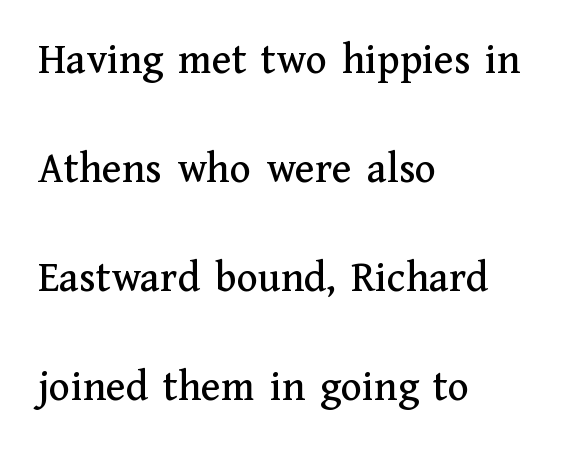
Q: Is the text italic (slanted)? A: No, it is upright.
Q: Is the typeface a serif or a sans-serif typeface? A: Serif.
Q: Is the text underlined? A: No.
Q: How is the paragraph aligned? A: Left-aligned.
Q: Is the spacing between letters normal or unusually wide? A: Normal.
Q: Is the spacing between lines tight, normal or loose? A: Loose.
Q: Width (condensed, normal, or wide)? A: Normal.
Q: Stroke contrast? A: Medium.
Q: x-height? A: Medium.
Q: Monospaced? A: No.
